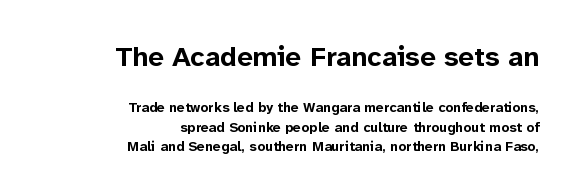
Q: Is the text bold? A: Yes.
Q: Is the text italic (slanted)? A: No, it is upright.
Q: Is the typeface a serif or a sans-serif typeface? A: Sans-serif.
Q: Is the text underlined? A: No.
Q: How is the paragraph aligned? A: Right-aligned.
Q: Is the spacing between letters normal or unusually wide? A: Normal.
Q: Is the spacing between lines tight, normal or loose? A: Normal.
Q: Which block of text is set in a larger size, the first (top) or the second (bottom)? A: The first (top) one.
Q: Width (condensed, normal, or wide)? A: Normal.
Q: Stroke contrast? A: Low.
Q: x-height? A: Medium.
Q: Monospaced? A: No.
